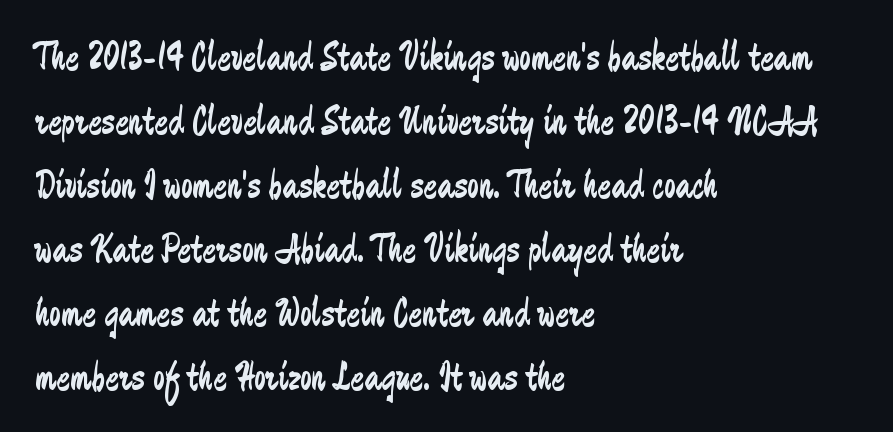
The image shows 41 px regular-weight, condensed sans-serif type; set left-aligned, normal line spacing (1.56x), normal letter spacing, not underlined; low stroke contrast and a medium x-height.
